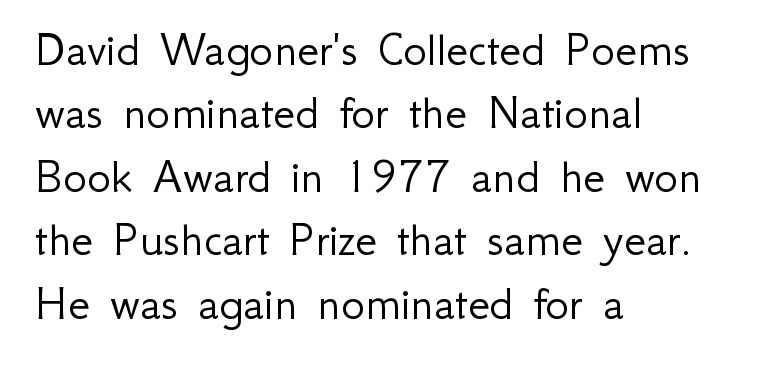
Weight class: somewhere from thin through regular. Note the varied advance widths — an 'i' is clearly narrower than an 'm'. This rendering leaves character spacing at its baseline value. Glance below the letters and you will spot only blank space. Style check: upright.
